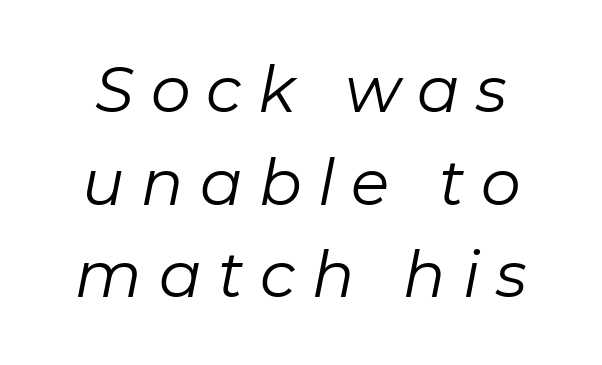
Counters stay open thanks to moderate or lighter strokes. A typesetter would call this heavily tracked-out type. Successive baselines arrive at the customary interval. Underline: absent. If you drew a line through each stem, it would be angled.
